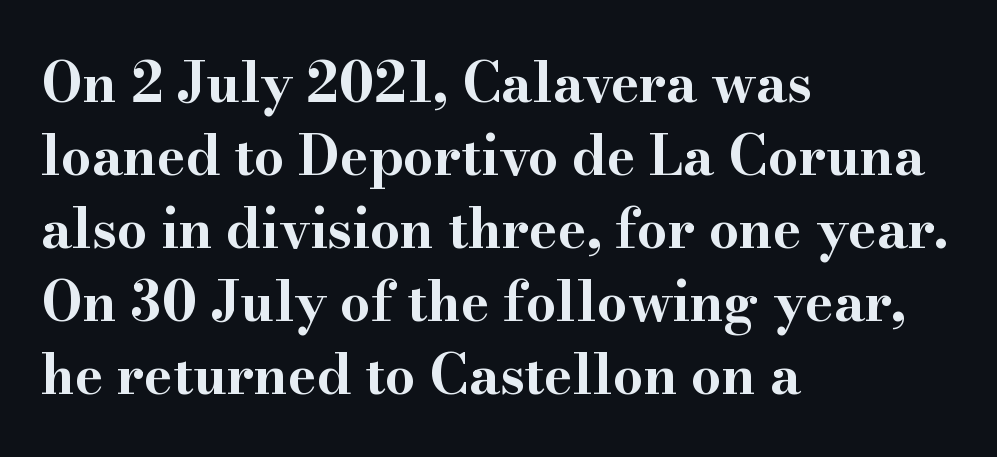
Q: Is the text bold? A: Yes.
Q: Is the text italic (slanted)? A: No, it is upright.
Q: Is the typeface a serif or a sans-serif typeface? A: Serif.
Q: Is the text underlined? A: No.
Q: How is the paragraph aligned? A: Left-aligned.
Q: Is the spacing between letters normal or unusually wide? A: Normal.
Q: Is the spacing between lines tight, normal or loose? A: Normal.
Q: Width (condensed, normal, or wide)? A: Wide.
Q: Stroke contrast? A: High.
Q: x-height? A: Small.
Q: Monospaced? A: No.
